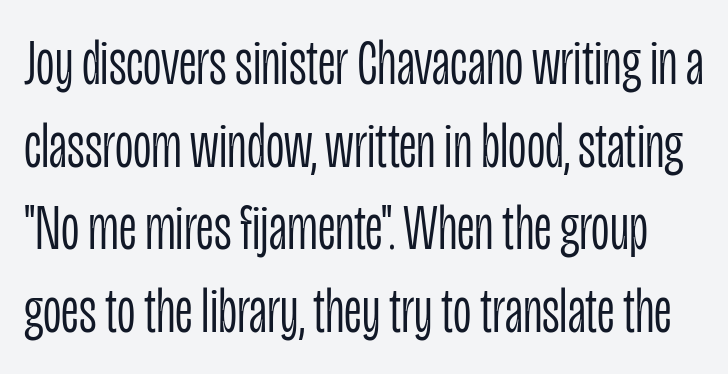
{"serif": "no", "italic": "no", "bold": "no", "weight": "light", "width": "condensed", "stroke_contrast": "low", "x_height": "large", "monospaced": "no", "underline": "no", "line_spacing": "normal", "line_spacing_ratio": 1.29, "letter_spacing": "normal", "letter_spacing_em": 0.0, "glyph_px": 64}
